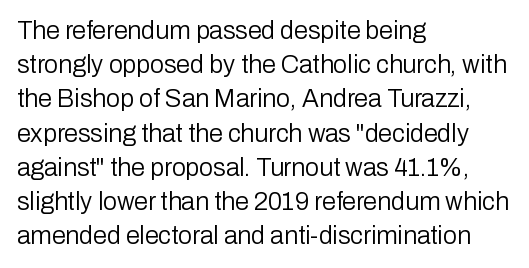
Q: Is the text bold? A: No.
Q: Is the text italic (slanted)? A: No, it is upright.
Q: Is the text underlined? A: No.
Q: How is the paragraph aligned? A: Left-aligned.
Q: Is the spacing between letters normal or unusually wide? A: Normal.
Q: Is the spacing between lines tight, normal or loose? A: Normal.
